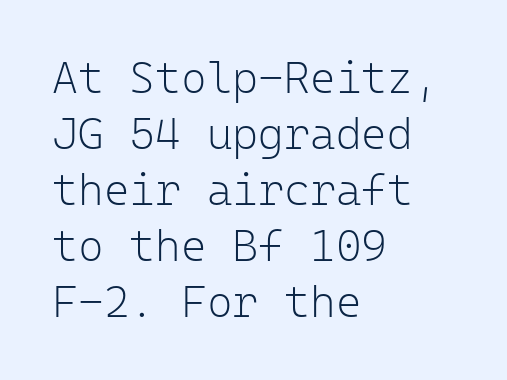
Q: Is the text bold? A: No.
Q: Is the text italic (slanted)? A: No, it is upright.
Q: Is the typeface a serif or a sans-serif typeface? A: Sans-serif.
Q: Is the text underlined? A: No.
Q: How is the paragraph aligned? A: Left-aligned.
Q: Is the spacing between letters normal or unusually wide? A: Normal.
Q: Is the spacing between lines tight, normal or loose? A: Normal.
Q: Width (condensed, normal, or wide)? A: Normal.
Q: Stroke contrast? A: Low.
Q: x-height? A: Medium.
Q: Monospaced? A: Yes.
